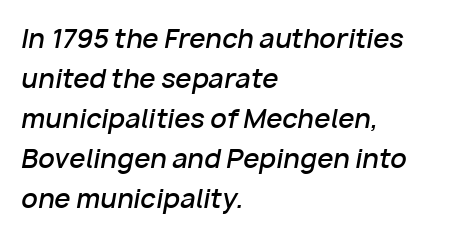
{"italic": "yes", "lean": "right", "slant_degrees": 10, "bold": "semi", "underline": "no", "align": "left", "line_spacing": "normal", "line_spacing_ratio": 1.54, "letter_spacing": "normal", "letter_spacing_em": 0.0, "glyph_px": 26}
